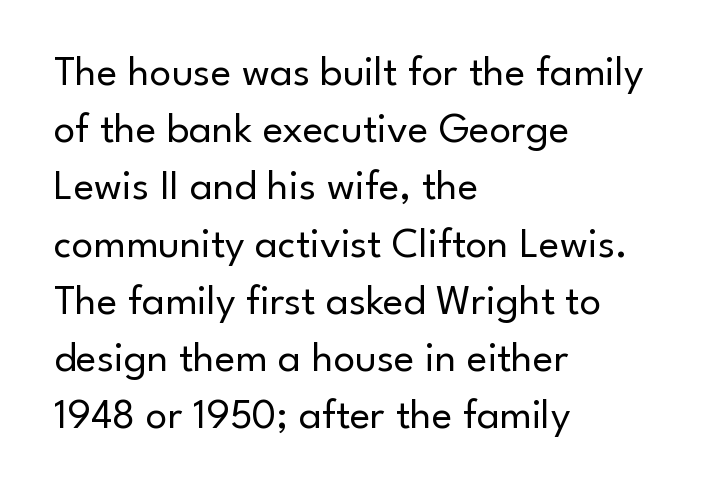
Q: Is the text bold? A: No.
Q: Is the text italic (slanted)? A: No, it is upright.
Q: Is the typeface a serif or a sans-serif typeface? A: Sans-serif.
Q: Is the text underlined? A: No.
Q: How is the paragraph aligned? A: Left-aligned.
Q: Is the spacing between letters normal or unusually wide? A: Normal.
Q: Is the spacing between lines tight, normal or loose? A: Normal.
Q: Width (condensed, normal, or wide)? A: Normal.
Q: Stroke contrast? A: Low.
Q: x-height? A: Small.
Q: Monospaced? A: No.
